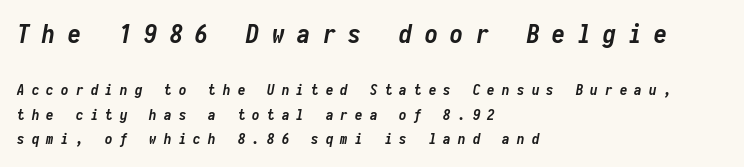
Q: Is the text bold? A: Yes.
Q: Is the text italic (slanted)? A: Yes, it leans right by about 10 degrees.
Q: Is the text underlined? A: No.
Q: How is the paragraph aligned? A: Left-aligned.
Q: Is the spacing between letters normal or unusually wide? A: Unusually wide.
Q: Is the spacing between lines tight, normal or loose? A: Normal.
Q: Which block of text is set in a larger size, the first (top) or the second (bottom)? A: The first (top) one.
